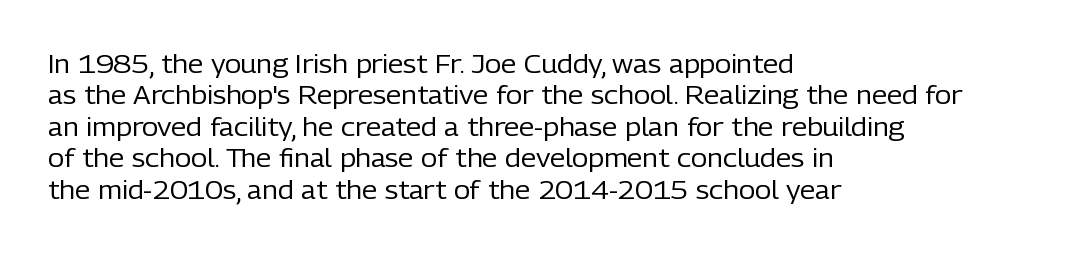
No letter is thick-stroked: the sample isn't bold. This is roman type, the default non-slanted kind. One glance says typical: line gaps are just what's usual. Plain, unruled lines of type. This sample is left-justified, so line endings fall wherever the words run out.
